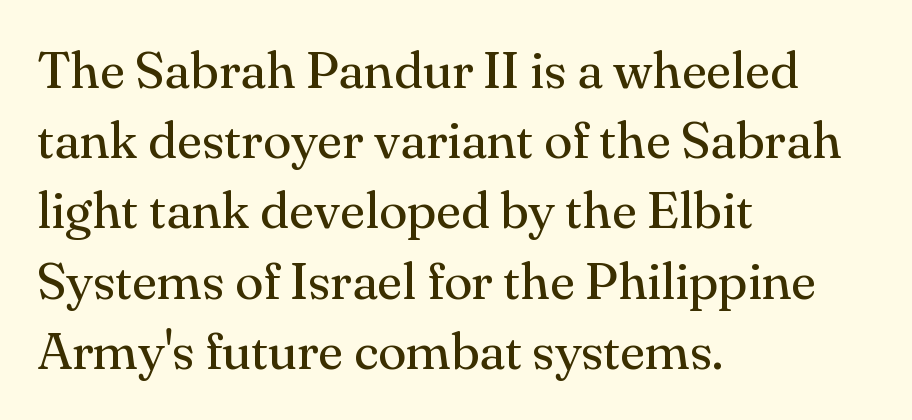
{"serif": "yes", "italic": "no", "bold": "no", "weight": "regular", "width": "normal", "stroke_contrast": "medium", "x_height": "small", "monospaced": "no", "underline": "no", "align": "left", "line_spacing": "normal", "line_spacing_ratio": 1.35, "letter_spacing": "normal", "letter_spacing_em": 0.0, "glyph_px": 52}
